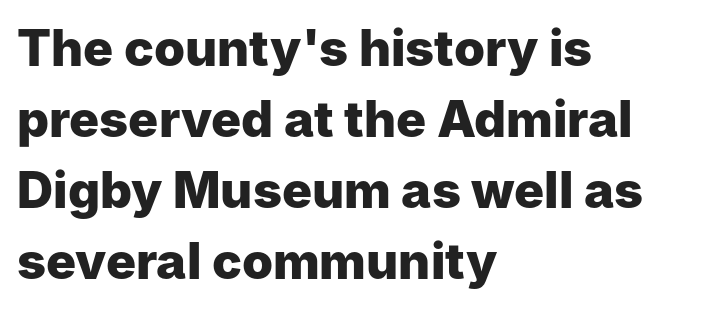
The zone under the glyphs is completely vacant. Words appear dense and cohesive because spacing is normal. The rendering shows plain stroke endings on the letterforms — a sans-serif design. The leading is moderate, giving the passage an even texture. Looks like regular typesetting: each glyph gets only the width it needs.
